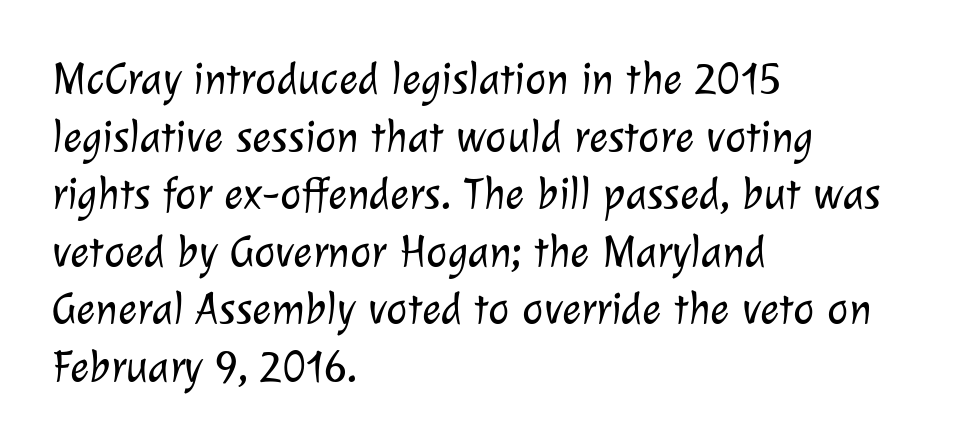
{"serif": "no", "bold": "no", "weight": "light", "width": "normal", "stroke_contrast": "low", "x_height": "medium", "monospaced": "no", "underline": "no", "align": "left", "line_spacing": "normal", "line_spacing_ratio": 1.28, "letter_spacing": "normal", "letter_spacing_em": 0.0, "glyph_px": 45}
